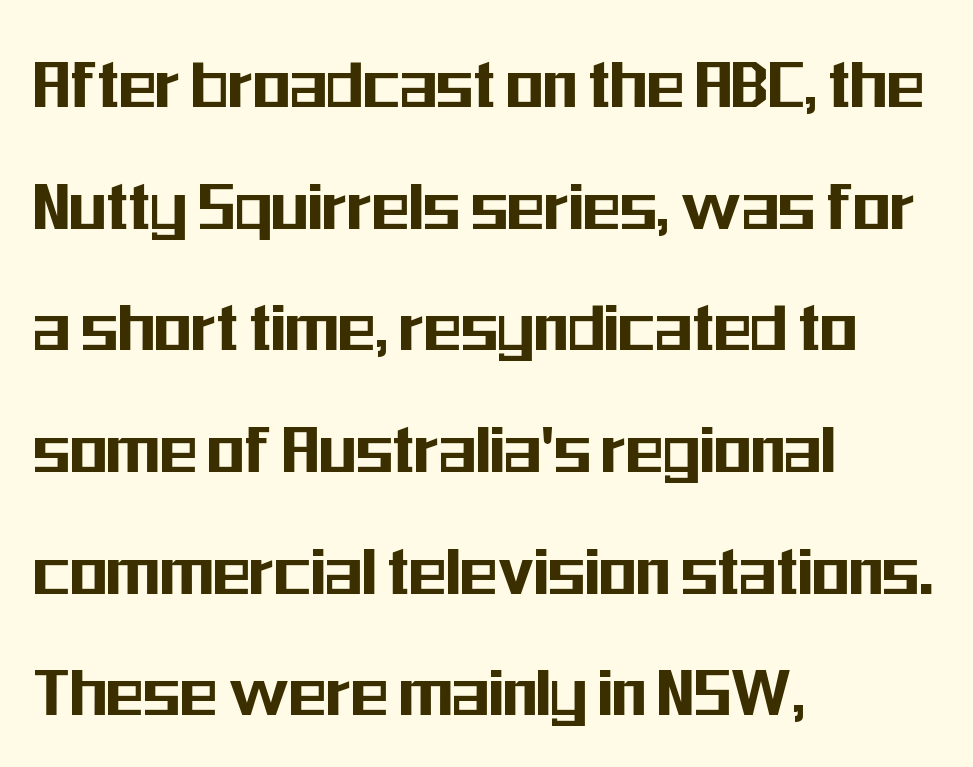
This sample is left-justified, so line endings fall wherever the words run out. These lines are rendered in a variable-pitch font. Quick note: not italic, upright. A typesetter would call this zero additional tracking. Is there much room between lines? A standard amount, neither cramped nor airy.
